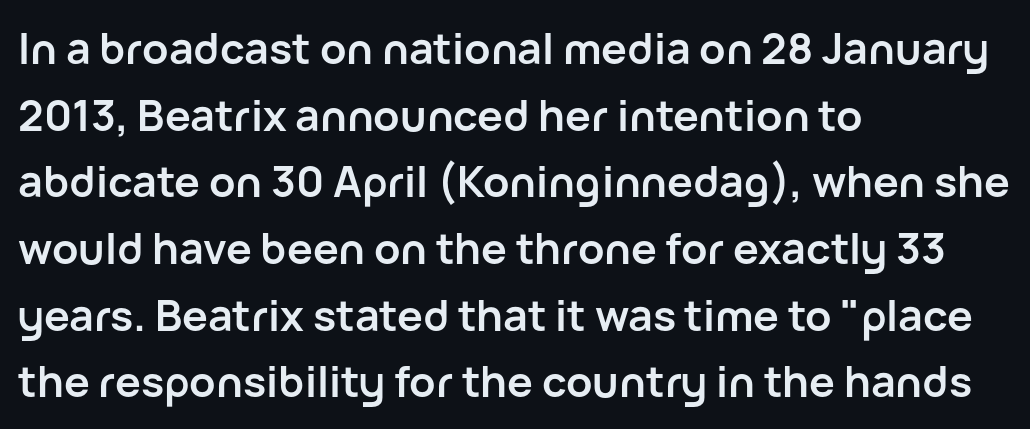
{"serif": "no", "italic": "no", "bold": "yes", "weight": "semibold", "width": "normal", "stroke_contrast": "low", "x_height": "medium", "monospaced": "no", "underline": "no", "align": "left", "line_spacing": "normal", "line_spacing_ratio": 1.55, "letter_spacing": "normal", "letter_spacing_em": 0.0, "glyph_px": 43}
